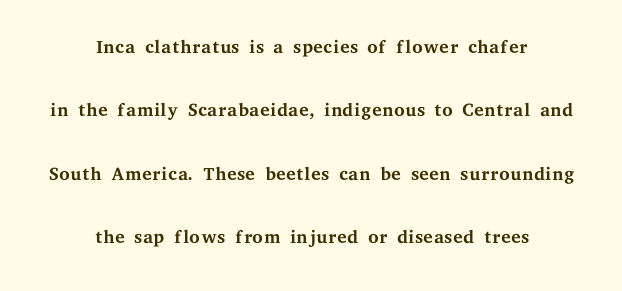
The image shows 27 px text type, upright; set centered, loose line spacing (2.35x), normal letter spacing, not underlined.
